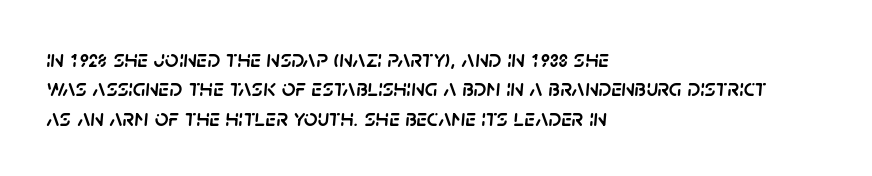
Q: Is the text italic (slanted)? A: Yes, it leans right by about 5 degrees.
Q: Is the text underlined? A: No.
Q: How is the paragraph aligned? A: Left-aligned.
Q: Is the spacing between letters normal or unusually wide? A: Normal.
